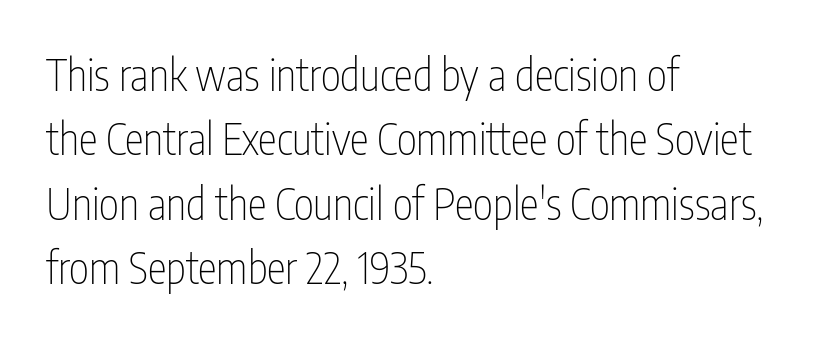
The passage shown is typeset with a sans-serif family. There is no visible air inserted between adjacent glyphs. Unlike italic type, these characters show no tilt at all. The lines sit at an ordinary, default distance from one another. Bold? No — there's no thickening of the strokes. These lines are rendered in a variable-pitch font.
